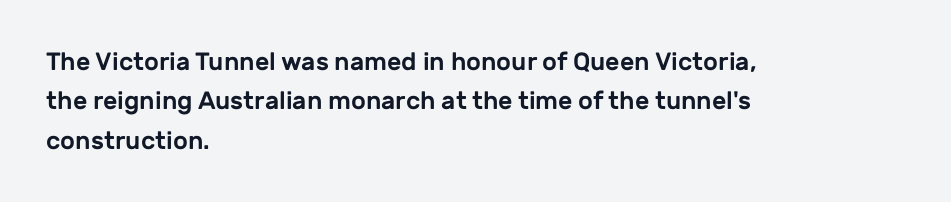
The image shows 25 px text type, upright; set left-aligned, normal line spacing (1.58x), normal letter spacing, not underlined.
